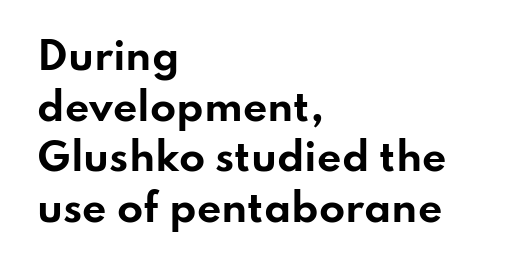
Q: Is the text bold? A: Yes.
Q: Is the text italic (slanted)? A: No, it is upright.
Q: Is the typeface a serif or a sans-serif typeface? A: Sans-serif.
Q: Is the text underlined? A: No.
Q: How is the paragraph aligned? A: Left-aligned.
Q: Is the spacing between letters normal or unusually wide? A: Normal.
Q: Is the spacing between lines tight, normal or loose? A: Normal.
Q: Width (condensed, normal, or wide)? A: Wide.
Q: Stroke contrast? A: Low.
Q: x-height? A: Small.
Q: Monospaced? A: No.
